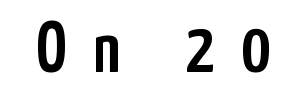
The image shows 72 px condensed sans-serif type, upright; set unusually wide letter spacing (+0.38 em), not underlined; low stroke contrast and a medium x-height.
